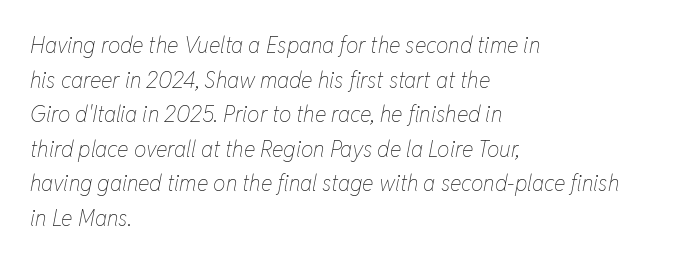
Q: Is the text bold? A: No.
Q: Is the text italic (slanted)? A: Yes, it leans right by about 11 degrees.
Q: Is the text underlined? A: No.
Q: How is the paragraph aligned? A: Left-aligned.
Q: Is the spacing between letters normal or unusually wide? A: Normal.
Q: Is the spacing between lines tight, normal or loose? A: Normal.
